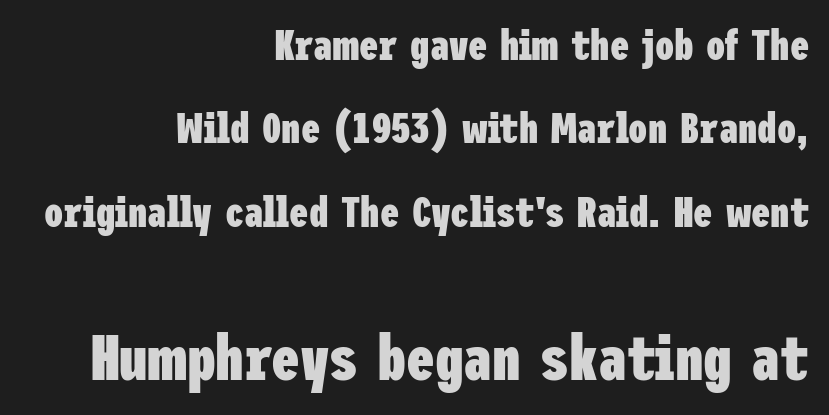
The image shows 64 px heavy, condensed sans-serif type, upright; set right-aligned, loose line spacing (1.94x), normal letter spacing, not underlined; the second (bottom) block is 1.49x larger; low stroke contrast and a medium x-height.
